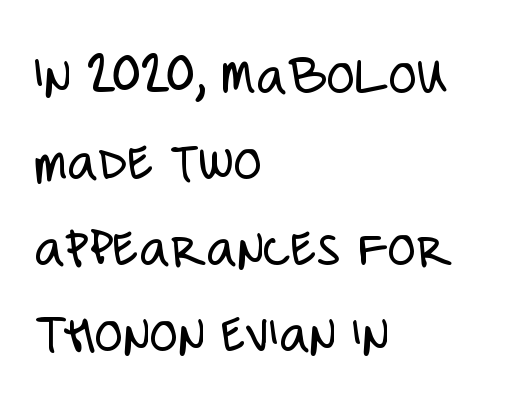
{"serif": "no", "italic": "no", "bold": "no", "weight": "light", "width": "condensed", "stroke_contrast": "low", "x_height": "large", "monospaced": "no", "underline": "no", "align": "left", "line_spacing": "normal", "line_spacing_ratio": 1.48, "letter_spacing": "normal", "letter_spacing_em": 0.0, "glyph_px": 58}
